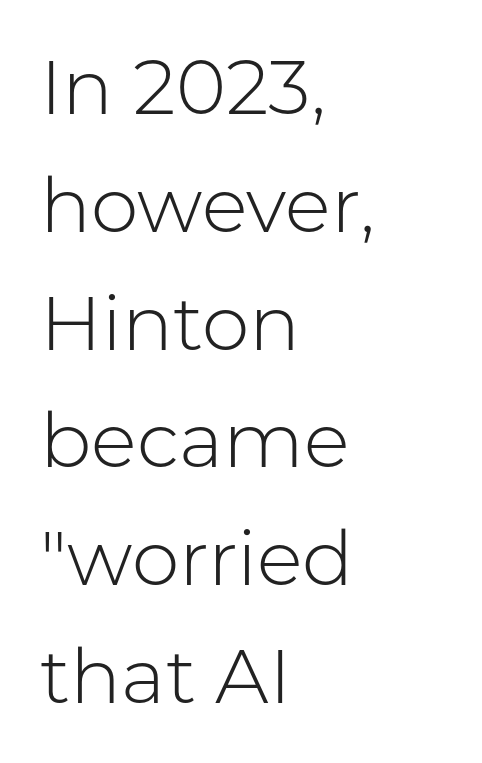
The image shows 76 px light sans-serif type, upright; set left-aligned, normal line spacing (1.55x), normal letter spacing, not underlined; low stroke contrast and a medium x-height.
